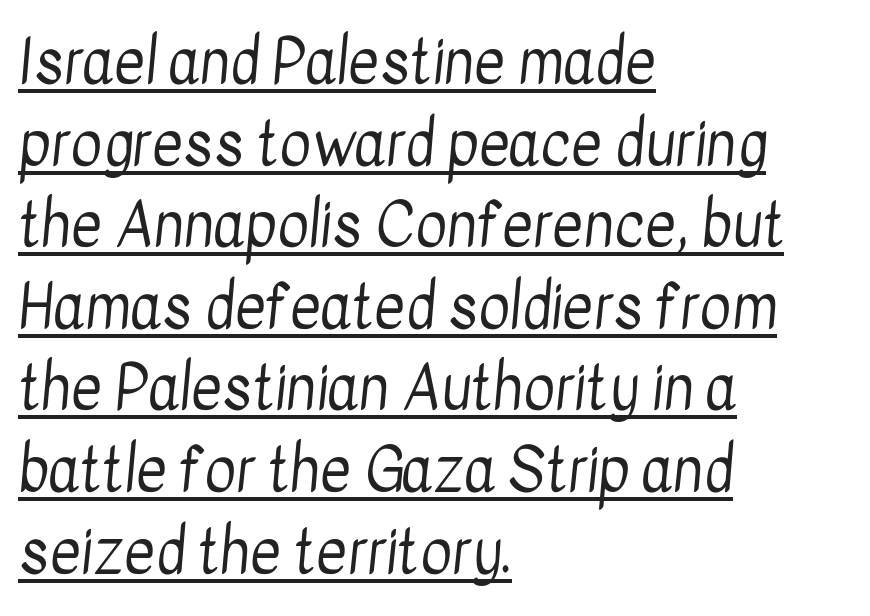
Q: Is the text bold? A: No.
Q: Is the typeface a serif or a sans-serif typeface? A: Sans-serif.
Q: Is the text underlined? A: Yes.
Q: How is the paragraph aligned? A: Left-aligned.
Q: Is the spacing between letters normal or unusually wide? A: Normal.
Q: Is the spacing between lines tight, normal or loose? A: Normal.
Q: Width (condensed, normal, or wide)? A: Condensed.
Q: Stroke contrast? A: Low.
Q: x-height? A: Medium.
Q: Monospaced? A: No.
